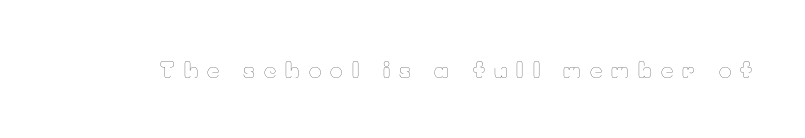
{"italic": "no", "bold": "no", "underline": "no", "letter_spacing": "wide", "letter_spacing_em": 0.44, "glyph_px": 21}
